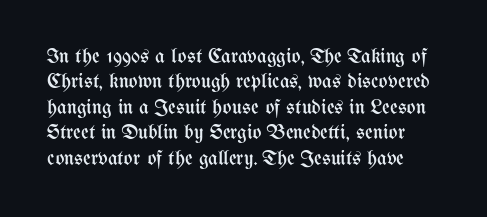
Vertical stems look standard width or narrower in stroke. This sample uses plain, unmodified letter spacing. Words float on clear page, feet unadorned. You can tell it's not italic because the verticals are truly vertical.
